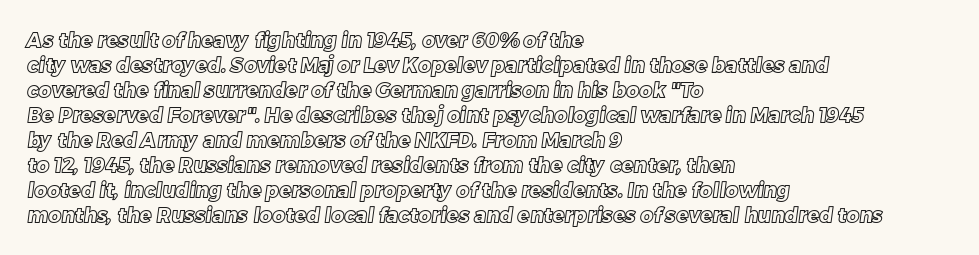
Words float on clear page, feet unadorned. Leftover space on each line is placed entirely after the last word. Short note: letters normally spaced. A normal amount of white space separates one row of letters from the next.
